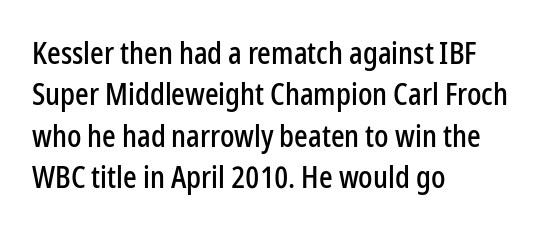
The image shows 30 px condensed sans-serif type, upright; set left-aligned, normal line spacing (1.38x), normal letter spacing, not underlined; low stroke contrast and a medium x-height.
